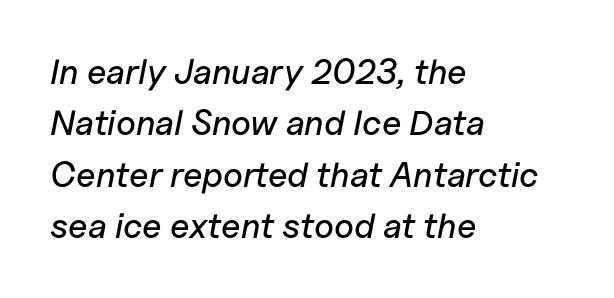
{"italic": "yes", "lean": "right", "slant_degrees": 11, "width": "normal", "stroke_contrast": "low", "x_height": "medium", "monospaced": "no", "underline": "no", "align": "left", "line_spacing": "normal", "line_spacing_ratio": 1.47, "letter_spacing": "normal", "letter_spacing_em": 0.0, "glyph_px": 35}
